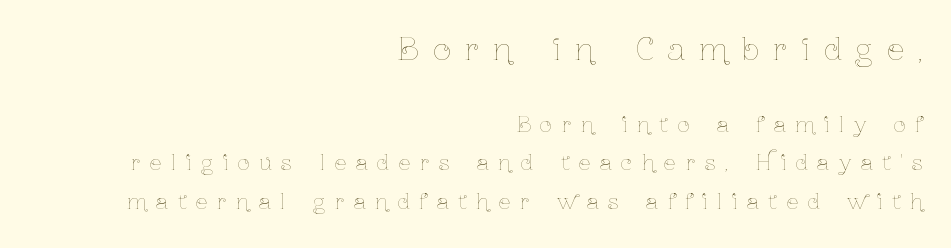
The image shows 31 px thin, condensed type, upright; set right-aligned, line spacing 1.84x, unusually wide letter spacing (+0.46 em), not underlined; the first (top) block is 1.48x larger; low stroke contrast and a medium x-height.
